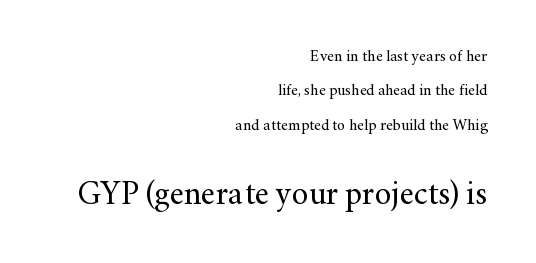
{"serif": "yes", "italic": "no", "bold": "no", "weight": "regular", "width": "normal", "stroke_contrast": "medium", "x_height": "small", "monospaced": "no", "underline": "no", "align": "right", "line_spacing": "loose", "line_spacing_ratio": 2.15, "letter_spacing": "normal", "letter_spacing_em": 0.0, "larger_block": "second", "size_ratio": 2.06, "glyph_px": 33}
